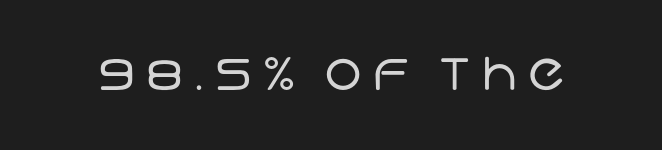
{"serif": "no", "bold": "no", "weight": "regular", "width": "normal", "stroke_contrast": "low", "x_height": "large", "monospaced": "no", "underline": "no", "letter_spacing": "wide", "letter_spacing_em": 0.22, "glyph_px": 51}
